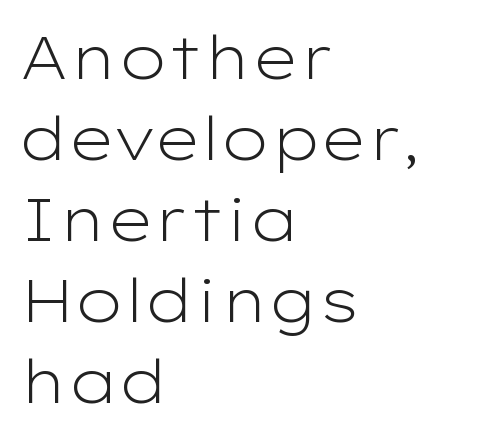
Q: Is the text bold? A: No.
Q: Is the text italic (slanted)? A: No, it is upright.
Q: Is the typeface a serif or a sans-serif typeface? A: Sans-serif.
Q: Is the text underlined? A: No.
Q: How is the paragraph aligned? A: Left-aligned.
Q: Is the spacing between letters normal or unusually wide? A: Normal.
Q: Is the spacing between lines tight, normal or loose? A: Normal.
Q: Width (condensed, normal, or wide)? A: Wide.
Q: Stroke contrast? A: Low.
Q: x-height? A: Medium.
Q: Monospaced? A: No.
